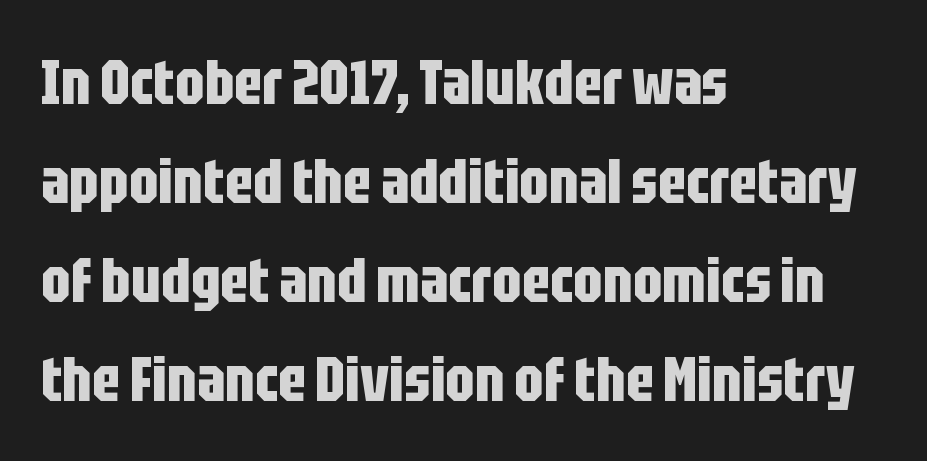
{"serif": "no", "italic": "no", "bold": "yes", "weight": "bold", "width": "condensed", "stroke_contrast": "low", "x_height": "large", "monospaced": "no", "underline": "no", "align": "left", "line_spacing": "normal", "line_spacing_ratio": 1.57, "letter_spacing": "normal", "letter_spacing_em": 0.0, "glyph_px": 63}
